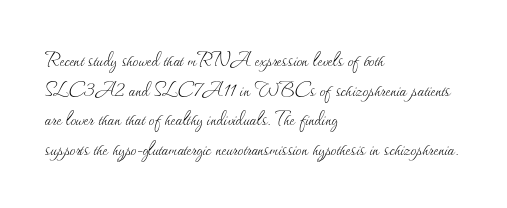
Q: Is the text bold? A: No.
Q: Is the text italic (slanted)? A: Yes.
Q: Is the text underlined? A: No.
Q: How is the paragraph aligned? A: Left-aligned.
Q: Is the spacing between letters normal or unusually wide? A: Normal.
Q: Is the spacing between lines tight, normal or loose? A: Normal.
